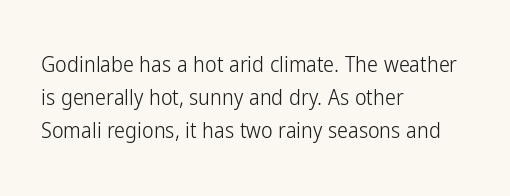
{"italic": "no", "bold": "no", "underline": "no", "align": "left", "line_spacing": "normal", "line_spacing_ratio": 1.5, "letter_spacing": "normal", "letter_spacing_em": 0.0, "glyph_px": 22}
